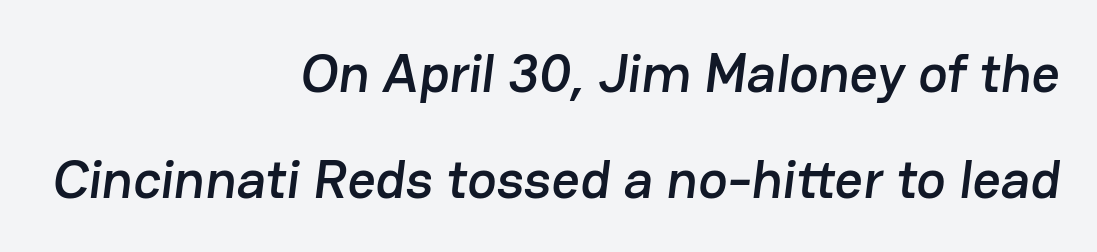
The image shows 55 px sans-serif type; set right-aligned, loose line spacing (1.92x), normal letter spacing, not underlined; low stroke contrast and a medium x-height.
